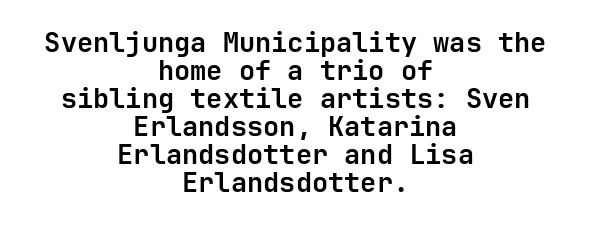
The image shows 27 px bold type, upright; set centered, tight line spacing (1.04x), normal letter spacing, not underlined.
